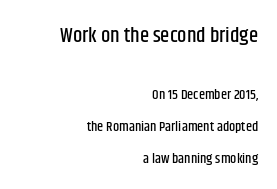
{"italic": "no", "underline": "no", "align": "right", "line_spacing": "loose", "line_spacing_ratio": 2.28, "letter_spacing": "normal", "letter_spacing_em": 0.0, "larger_block": "first", "size_ratio": 1.5, "glyph_px": 21}
